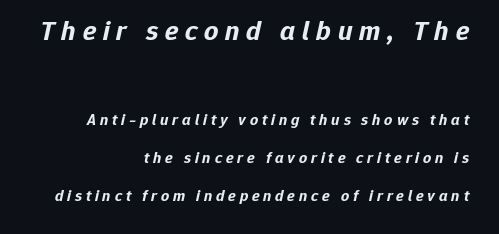
This sample is right-justified, so line beginnings fall wherever the words allow. The letters are spread apart with noticeably loose tracking. Anything drawn beneath the words? Only blank space. Reading top to bottom, the characters get smaller at the block break. Italic? Definitely — the glyphs are oblique.
